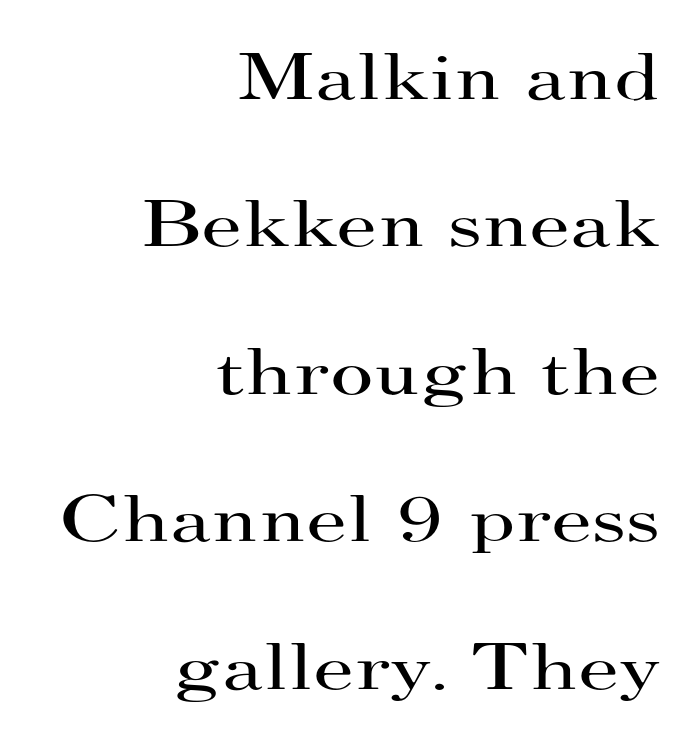
{"serif": "yes", "italic": "no", "bold": "no", "weight": "regular", "width": "wide", "stroke_contrast": "high", "x_height": "small", "monospaced": "no", "underline": "no", "align": "right", "line_spacing": "loose", "line_spacing_ratio": 2.2, "letter_spacing": "normal", "letter_spacing_em": 0.0, "glyph_px": 67}
